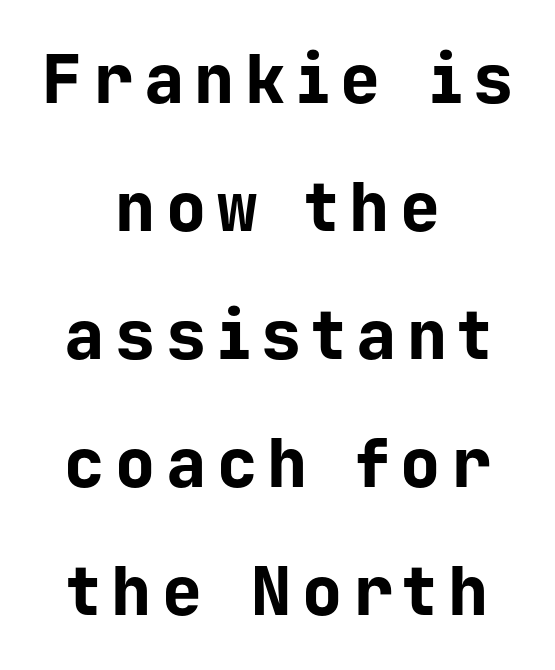
{"serif": "no", "italic": "no", "bold": "yes", "weight": "bold", "width": "normal", "stroke_contrast": "low", "x_height": "medium", "monospaced": "yes", "underline": "no", "align": "center", "line_spacing": "loose", "line_spacing_ratio": 1.91, "glyph_px": 67}
